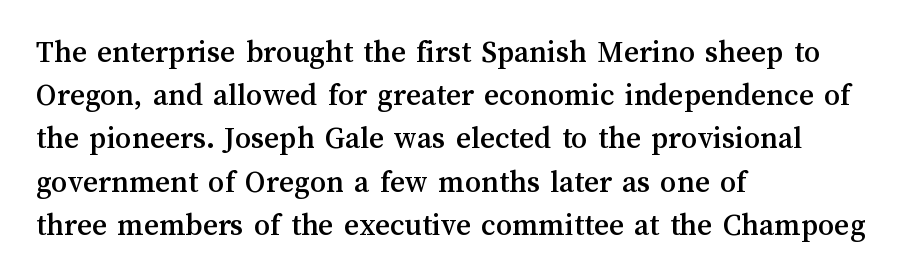
{"italic": "no", "width": "normal", "stroke_contrast": "medium", "x_height": "medium", "monospaced": "no", "underline": "no", "align": "left", "line_spacing": "normal", "line_spacing_ratio": 1.35, "letter_spacing": "normal", "letter_spacing_em": 0.0, "glyph_px": 32}
